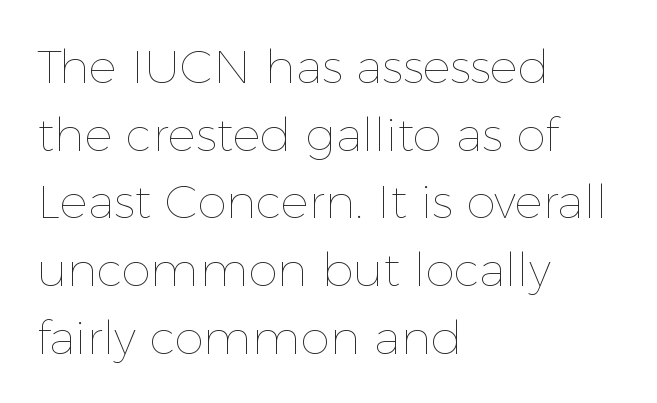
Does extra space separate the letters? No, they use regular spacing. Is the stroke heavy? The answer is a plain regular-or-lighter. Every stem runs plumb, perpendicular to the baseline. Horizontally, the lines are justified to the leading edge only. Notice how descenders clear the ascenders below comfortably — that's standard leading.
